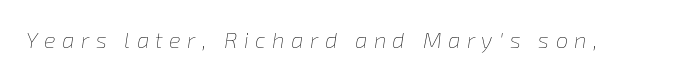
The image shows 22 px text type, italic (leaning right); set unusually wide letter spacing (+0.29 em), not underlined.
